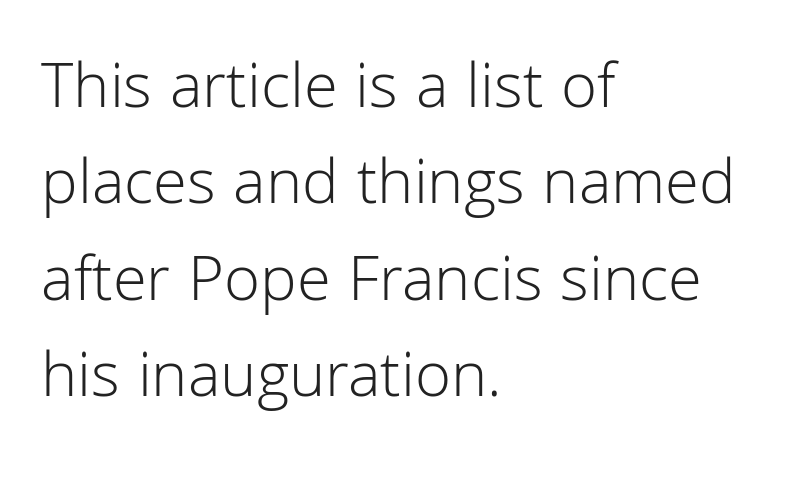
Varying glyph widths throughout — classic text-font behaviour. The weight would be labelled regular, book, light, or lighter still. Descenders are the only things crossing below the line. Typeset ragged right — the left edge is the straight one. The gaps between neighbouring characters are ordinary and unremarkable. Nope, no serifs anywhere on these letters.
